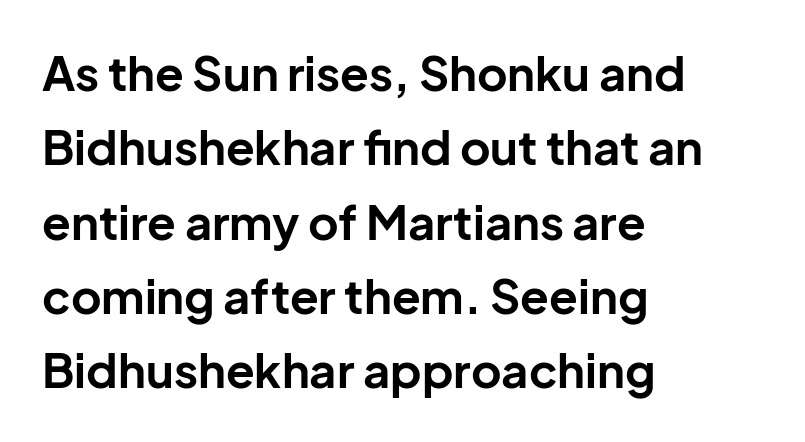
The image shows 47 px bold sans-serif type, upright; set left-aligned, normal line spacing (1.58x), normal letter spacing, not underlined; low stroke contrast and a medium x-height.
